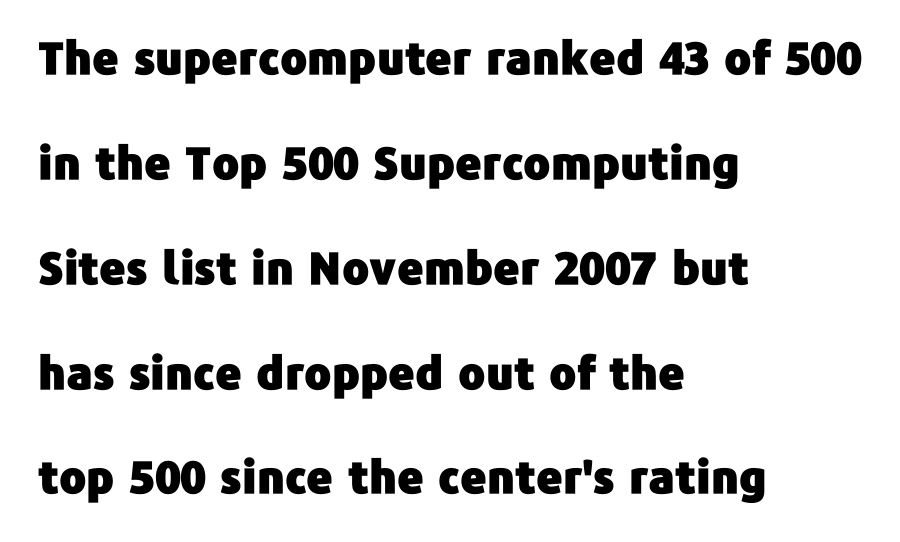
{"serif": "no", "italic": "no", "width": "normal", "stroke_contrast": "low", "x_height": "medium", "monospaced": "no", "underline": "no", "align": "left", "line_spacing": "loose", "line_spacing_ratio": 2.33, "letter_spacing": "normal", "letter_spacing_em": 0.0, "glyph_px": 45}
